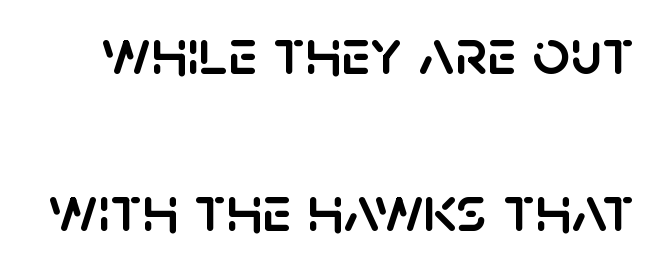
{"serif": "no", "italic": "no", "width": "normal", "stroke_contrast": "low", "x_height": "large", "monospaced": "no", "underline": "no", "line_spacing": "loose", "line_spacing_ratio": 2.38, "letter_spacing": "normal", "letter_spacing_em": 0.0, "glyph_px": 66}
